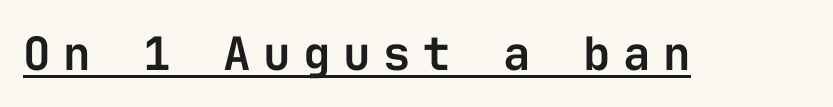
{"serif": "no", "italic": "no", "width": "normal", "stroke_contrast": "low", "x_height": "medium", "monospaced": "yes", "underline": "yes", "letter_spacing": "wide", "letter_spacing_em": 0.27, "glyph_px": 46}
